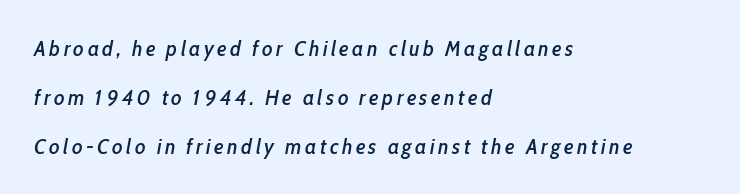
The image shows 22 px text type, italic (leaning right); set left-aligned, loose line spacing (2.22x), not underlined.
